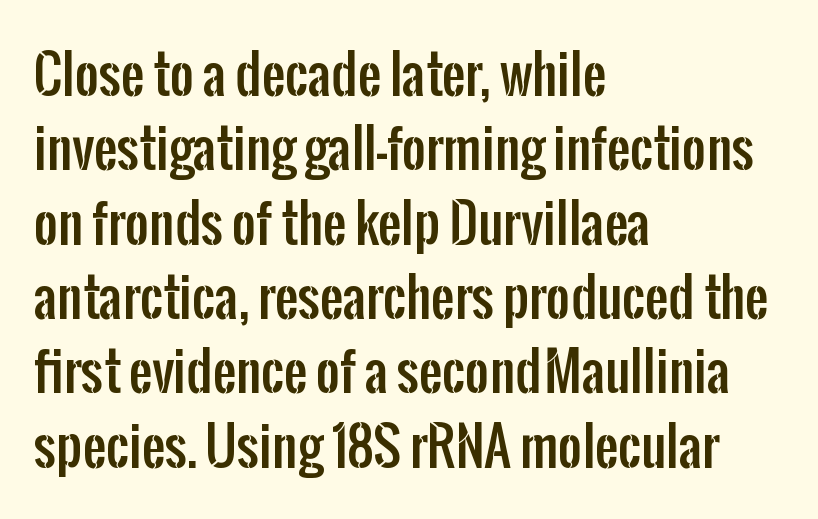
The image shows 52 px condensed sans-serif type, upright; set left-aligned, normal line spacing (1.43x), normal letter spacing, not underlined; low stroke contrast and a medium x-height.
